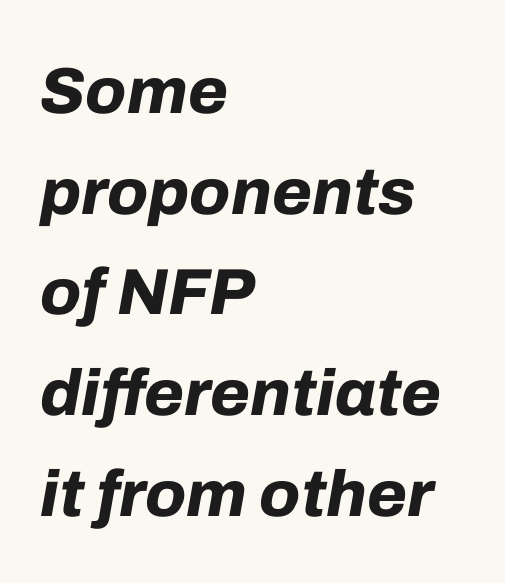
Q: Is the text bold? A: Yes.
Q: Is the text italic (slanted)? A: Yes, it leans right by about 10 degrees.
Q: Is the text underlined? A: No.
Q: How is the paragraph aligned? A: Left-aligned.
Q: Is the spacing between letters normal or unusually wide? A: Normal.
Q: Is the spacing between lines tight, normal or loose? A: Normal.
Q: Width (condensed, normal, or wide)? A: Normal.
Q: Stroke contrast? A: Low.
Q: x-height? A: Medium.
Q: Monospaced? A: No.
